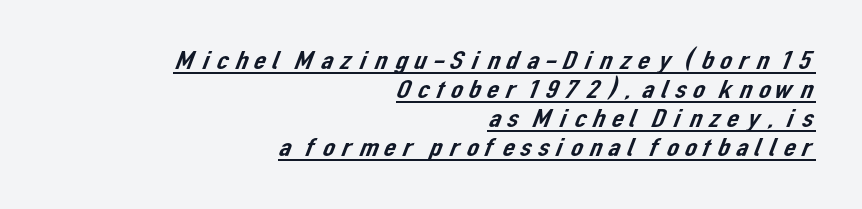
Q: Is the text underlined? A: Yes.
Q: How is the paragraph aligned? A: Right-aligned.
Q: Is the spacing between lines tight, normal or loose? A: Tight.
